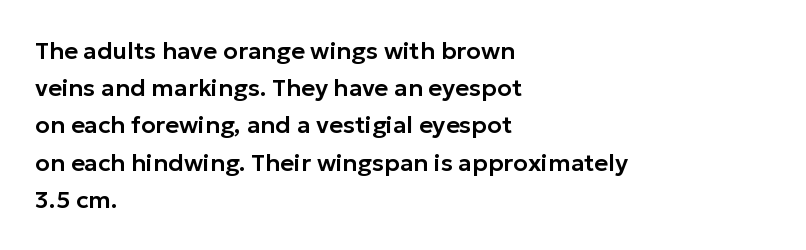
Q: Is the text italic (slanted)? A: No, it is upright.
Q: Is the text underlined? A: No.
Q: How is the paragraph aligned? A: Left-aligned.
Q: Is the spacing between letters normal or unusually wide? A: Normal.
Q: Is the spacing between lines tight, normal or loose? A: Normal.
